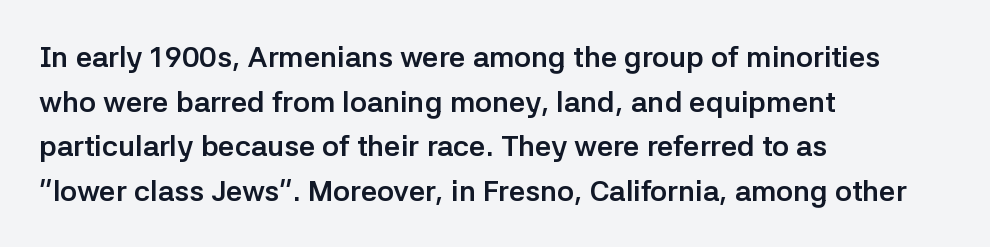
The image shows 29 px semibold sans-serif type, upright; set left-aligned, normal line spacing (1.54x), normal letter spacing, not underlined; low stroke contrast and a medium x-height.
